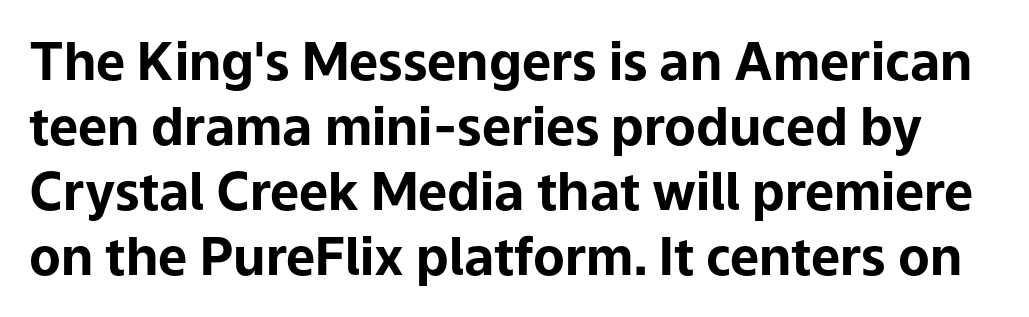
{"serif": "no", "italic": "no", "bold": "yes", "weight": "bold", "width": "normal", "stroke_contrast": "low", "x_height": "medium", "monospaced": "no", "underline": "no", "line_spacing": "normal", "line_spacing_ratio": 1.25, "letter_spacing": "normal", "letter_spacing_em": 0.0, "glyph_px": 52}
